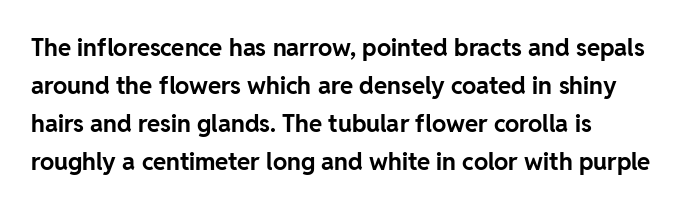
{"italic": "no", "bold": "yes", "underline": "no", "align": "left", "line_spacing": "normal", "line_spacing_ratio": 1.58, "letter_spacing": "normal", "letter_spacing_em": 0.0, "glyph_px": 24}
